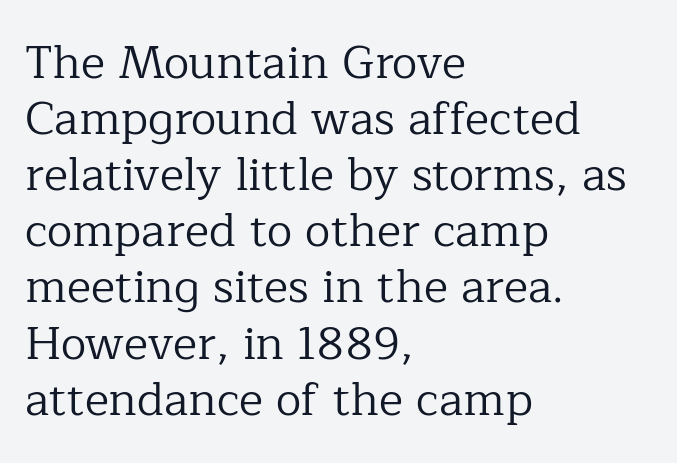
{"serif": "yes", "italic": "no", "bold": "no", "weight": "regular", "width": "normal", "stroke_contrast": "low", "x_height": "medium", "monospaced": "no", "underline": "no", "align": "left", "line_spacing_ratio": 1.22, "letter_spacing": "normal", "letter_spacing_em": 0.0, "glyph_px": 46}
